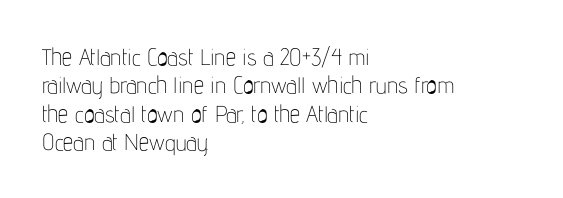
Nobody touched the tracking dial on this one. Visually the block forms a straight wall on the left and a jagged coastline on the right. Posture: upright roman. Beneath every word, the page is bare.
